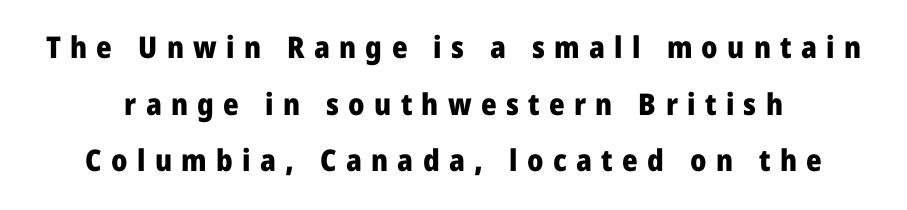
{"serif": "no", "italic": "no", "bold": "yes", "weight": "heavy", "width": "condensed", "stroke_contrast": "low", "x_height": "large", "monospaced": "no", "underline": "no", "line_spacing_ratio": 1.89, "letter_spacing": "wide", "letter_spacing_em": 0.31, "glyph_px": 30}
